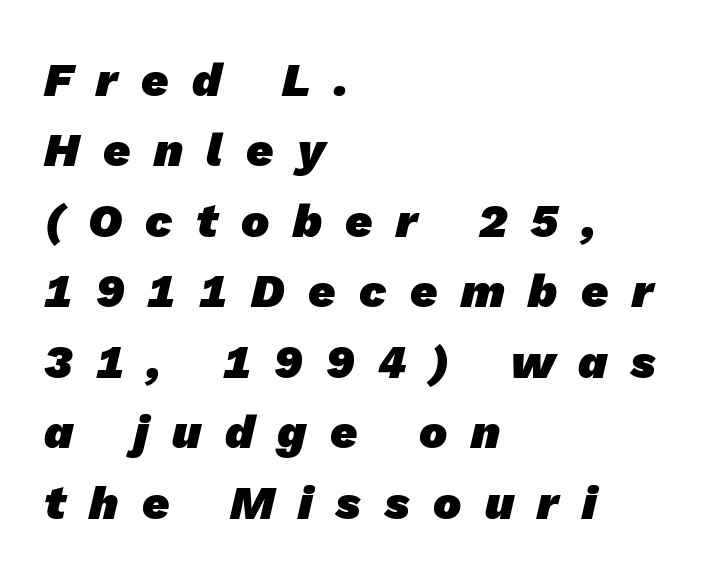
Type without underlining. Where is the straight margin? On the left. Type style note: lacks serifs. Proportional: the letters do not fall into vertical columns.
